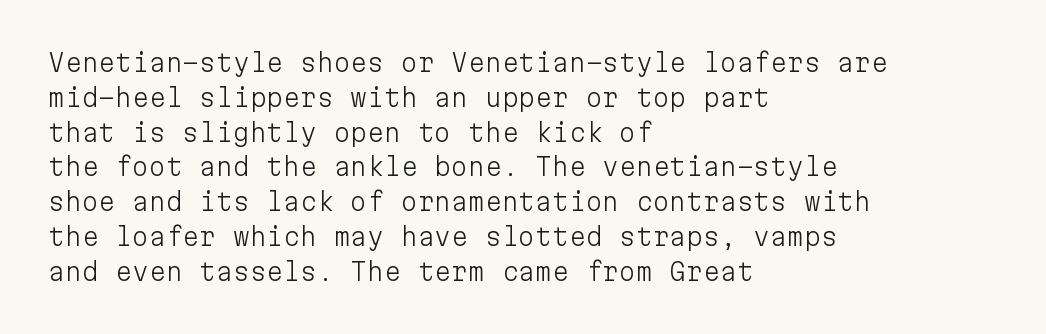
Q: Is the text bold? A: No.
Q: Is the text italic (slanted)? A: No, it is upright.
Q: Is the text underlined? A: No.
Q: How is the paragraph aligned? A: Left-aligned.
Q: Is the spacing between letters normal or unusually wide? A: Normal.
Q: Is the spacing between lines tight, normal or loose? A: Normal.
